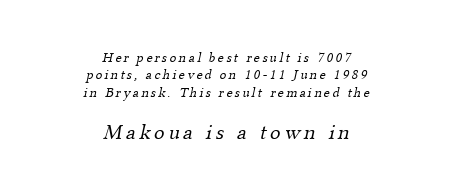
The block of text has a typical density, with ordinary space between rows. Two sizes are in play, and the larger belongs to the second block. Rule under the text: the space is simply empty. Vertical stems look standard width or narrower in stroke. The setting favours the middle, as headings and verse often do.
